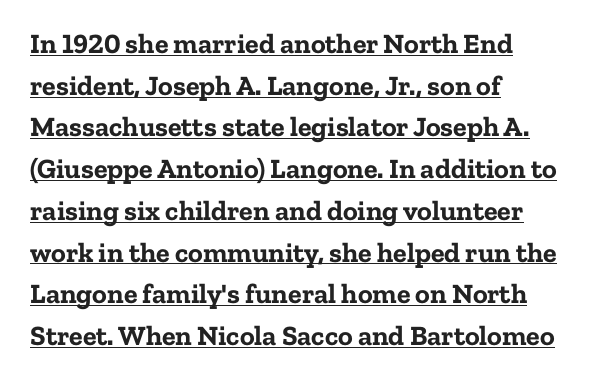
Q: Is the text bold? A: Yes.
Q: Is the text italic (slanted)? A: No, it is upright.
Q: Is the typeface a serif or a sans-serif typeface? A: Serif.
Q: Is the text underlined? A: Yes.
Q: How is the paragraph aligned? A: Left-aligned.
Q: Is the spacing between letters normal or unusually wide? A: Normal.
Q: Is the spacing between lines tight, normal or loose? A: Normal.
Q: Width (condensed, normal, or wide)? A: Normal.
Q: Stroke contrast? A: Low.
Q: x-height? A: Medium.
Q: Monospaced? A: No.
